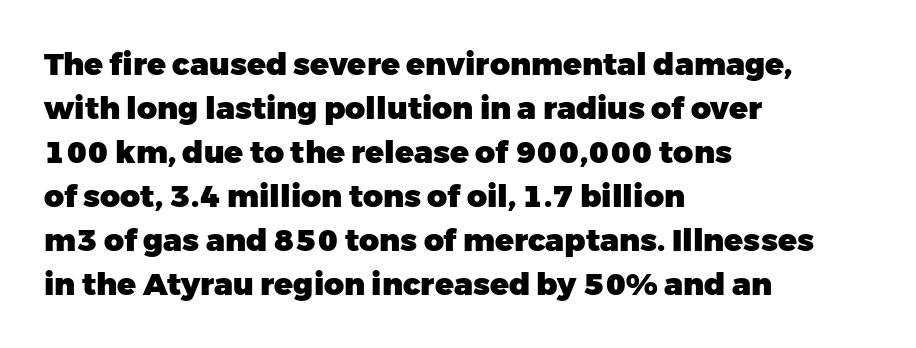
{"serif": "no", "italic": "no", "bold": "yes", "weight": "heavy", "width": "normal", "stroke_contrast": "low", "x_height": "medium", "monospaced": "no", "underline": "no", "align": "left", "line_spacing": "normal", "line_spacing_ratio": 1.42, "letter_spacing": "normal", "letter_spacing_em": 0.0, "glyph_px": 31}
